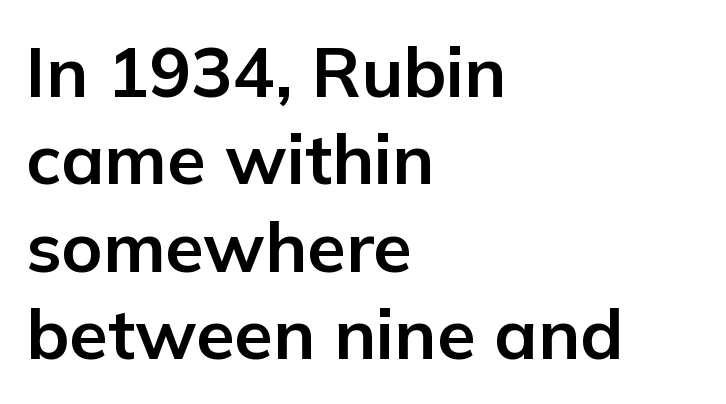
The image shows 70 px bold sans-serif type, upright; set left-aligned, normal line spacing (1.25x), normal letter spacing, not underlined; low stroke contrast and a medium x-height.
